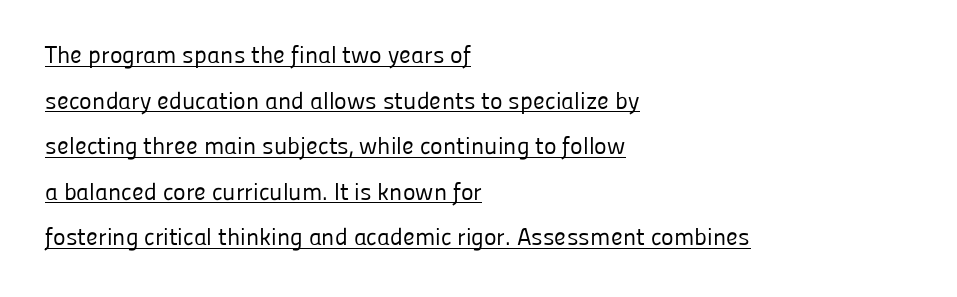
{"italic": "no", "bold": "no", "underline": "yes", "align": "left", "line_spacing": "loose", "line_spacing_ratio": 1.9, "letter_spacing": "normal", "letter_spacing_em": 0.0, "glyph_px": 24}
